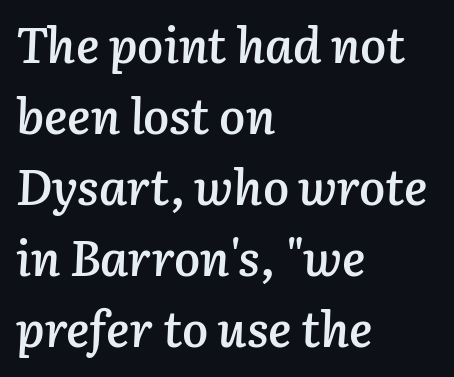
{"italic": "yes", "lean": "right", "slant_degrees": 3, "bold": "semi", "weight": "semibold", "width": "normal", "stroke_contrast": "low", "x_height": "medium", "monospaced": "no", "underline": "no", "align": "left", "line_spacing": "normal", "line_spacing_ratio": 1.45, "letter_spacing": "normal", "letter_spacing_em": 0.0, "glyph_px": 49}
